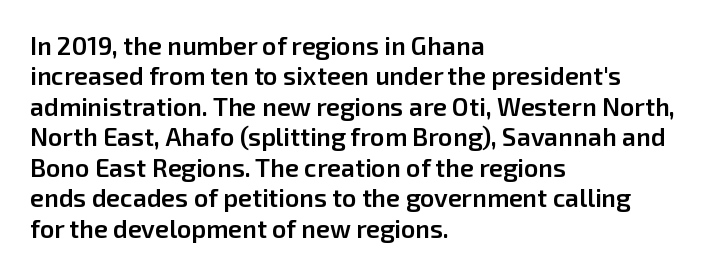
Q: Is the text bold? A: Semi-bold.
Q: Is the text italic (slanted)? A: No, it is upright.
Q: Is the text underlined? A: No.
Q: How is the paragraph aligned? A: Left-aligned.
Q: Is the spacing between letters normal or unusually wide? A: Normal.
